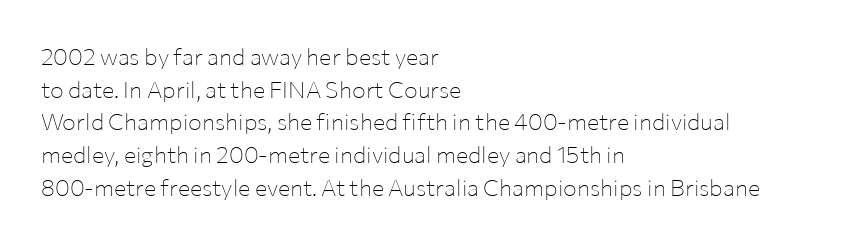
The image shows 23 px text type, upright; set left-aligned, normal line spacing (1.42x), normal letter spacing, not underlined.
